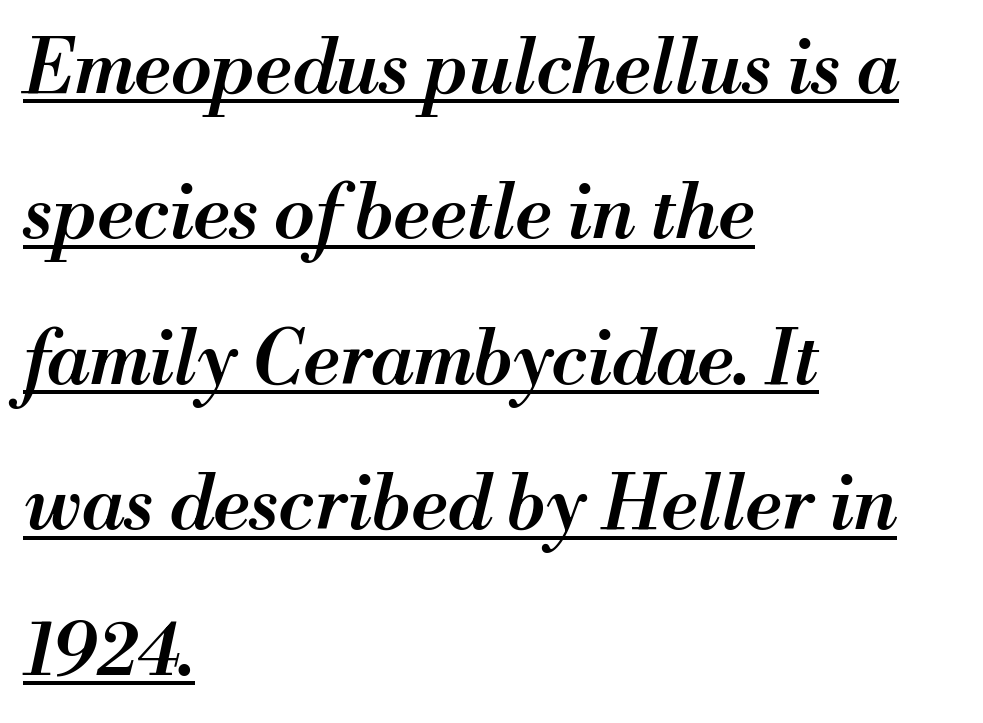
Q: Is the text bold? A: Semi-bold.
Q: Is the text italic (slanted)? A: Yes, it leans right by about 13 degrees.
Q: Is the text underlined? A: Yes.
Q: How is the paragraph aligned? A: Left-aligned.
Q: Is the spacing between letters normal or unusually wide? A: Normal.
Q: Is the spacing between lines tight, normal or loose? A: Loose.
Q: Width (condensed, normal, or wide)? A: Normal.
Q: Stroke contrast? A: Medium.
Q: x-height? A: Small.
Q: Monospaced? A: No.
